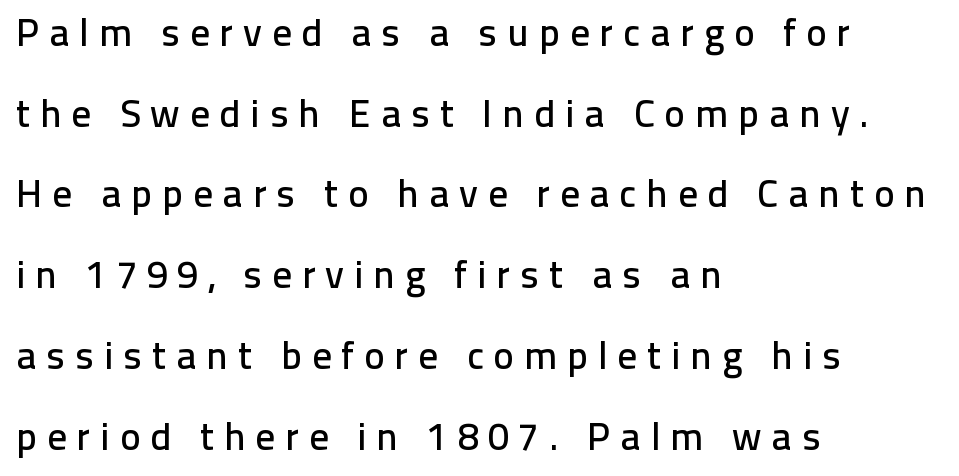
The image shows 39 px sans-serif type, upright; set left-aligned, loose line spacing (2.07x), unusually wide letter spacing (+0.25 em), not underlined; low stroke contrast and a medium x-height.
